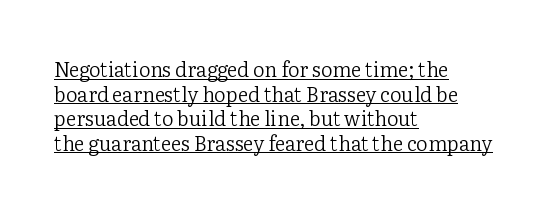
{"italic": "no", "bold": "no", "underline": "yes", "align": "left", "line_spacing_ratio": 1.23, "letter_spacing": "normal", "letter_spacing_em": 0.0, "glyph_px": 20}
